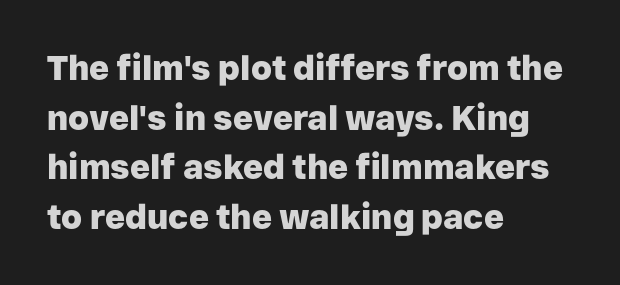
The image shows 34 px heavy sans-serif type, upright; set left-aligned, normal line spacing (1.46x), normal letter spacing, not underlined; low stroke contrast and a medium x-height.
